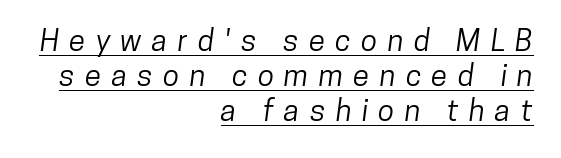
Q: Is the typeface a serif or a sans-serif typeface? A: Sans-serif.
Q: Is the text underlined? A: Yes.
Q: How is the paragraph aligned? A: Right-aligned.
Q: Is the spacing between letters normal or unusually wide? A: Unusually wide.
Q: Width (condensed, normal, or wide)? A: Condensed.
Q: Stroke contrast? A: Low.
Q: x-height? A: Medium.
Q: Monospaced? A: No.
